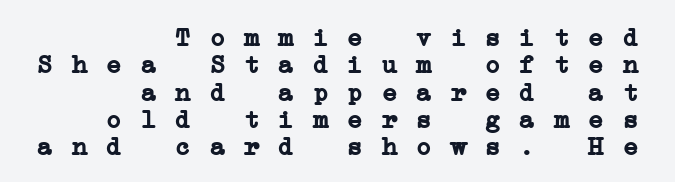
{"bold": "yes", "underline": "no", "align": "right", "line_spacing": "tight", "line_spacing_ratio": 1.05, "glyph_px": 26}
